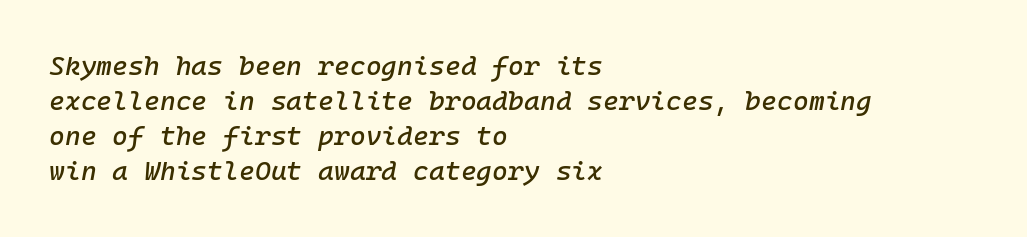
The line texture is even and compact thanks to regular tracking. This is oblique type, the kind used for emphasis or titles. Vertical spacing — default. The string is rendered with underlining switched off. Does the copy run flush right? No — it runs flush left.
